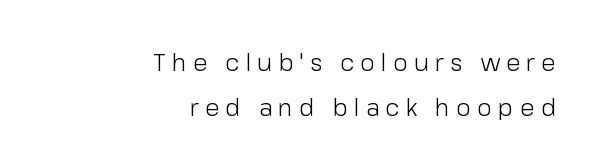
{"italic": "no", "bold": "no", "underline": "no", "align": "right", "line_spacing_ratio": 1.86, "letter_spacing": "wide", "letter_spacing_em": 0.25, "glyph_px": 24}
